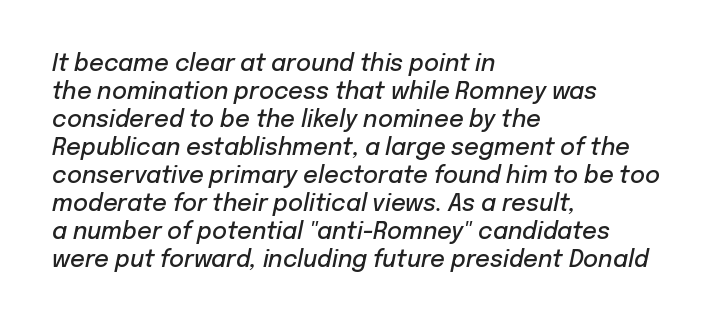
Posture: slanted. Letter spacing: default. Stems and bowls a touch heavier than normal — semibold. The zone under the glyphs is completely vacant.
